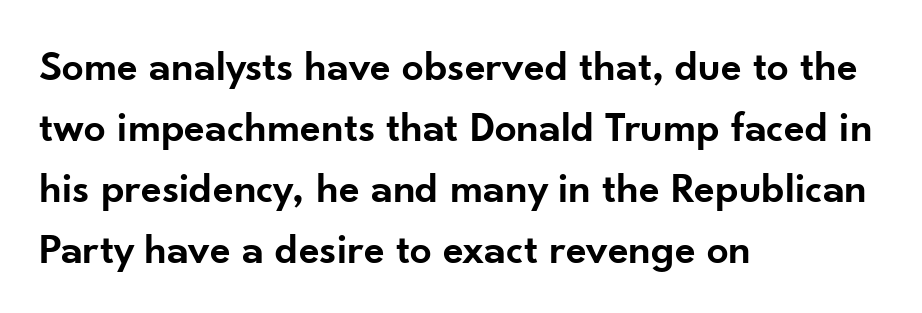
Q: Is the text bold? A: Semi-bold.
Q: Is the text italic (slanted)? A: No, it is upright.
Q: Is the typeface a serif or a sans-serif typeface? A: Sans-serif.
Q: Is the text underlined? A: No.
Q: How is the paragraph aligned? A: Left-aligned.
Q: Is the spacing between letters normal or unusually wide? A: Normal.
Q: Is the spacing between lines tight, normal or loose? A: Normal.
Q: Width (condensed, normal, or wide)? A: Normal.
Q: Stroke contrast? A: Low.
Q: x-height? A: Small.
Q: Monospaced? A: No.
